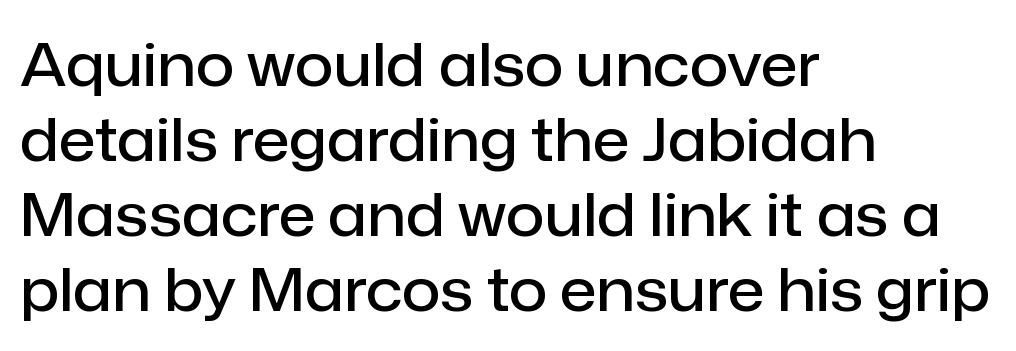
{"serif": "no", "italic": "no", "bold": "semi", "weight": "semibold", "width": "normal", "stroke_contrast": "low", "x_height": "medium", "monospaced": "no", "underline": "no", "align": "left", "line_spacing": "normal", "line_spacing_ratio": 1.25, "letter_spacing": "normal", "letter_spacing_em": 0.0, "glyph_px": 60}
